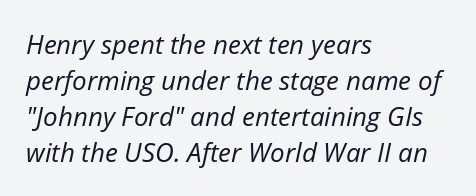
Q: Is the text bold? A: No.
Q: Is the text italic (slanted)? A: Yes, it leans right by about 12 degrees.
Q: Is the text underlined? A: No.
Q: How is the paragraph aligned? A: Left-aligned.
Q: Is the spacing between letters normal or unusually wide? A: Normal.
Q: Is the spacing between lines tight, normal or loose? A: Normal.
